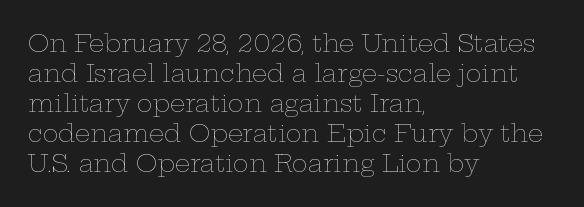
{"italic": "no", "bold": "no", "underline": "no", "align": "left", "line_spacing": "normal", "line_spacing_ratio": 1.25, "letter_spacing": "normal", "letter_spacing_em": 0.0, "glyph_px": 24}
